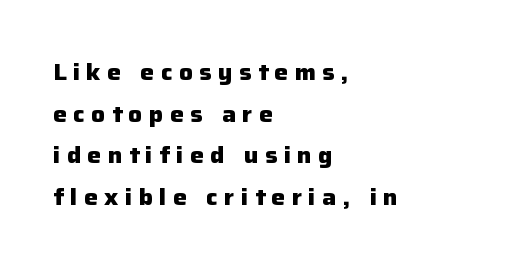
The image shows 23 px bold type, upright; set left-aligned, line spacing 1.81x, unusually wide letter spacing (+0.28 em), not underlined.
